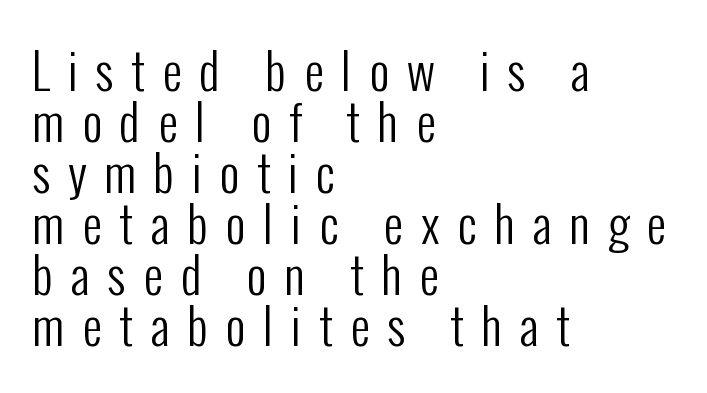
Q: Is the text bold? A: No.
Q: Is the text italic (slanted)? A: No, it is upright.
Q: Is the typeface a serif or a sans-serif typeface? A: Sans-serif.
Q: Is the text underlined? A: No.
Q: How is the paragraph aligned? A: Left-aligned.
Q: Is the spacing between letters normal or unusually wide? A: Unusually wide.
Q: Is the spacing between lines tight, normal or loose? A: Tight.
Q: Width (condensed, normal, or wide)? A: Condensed.
Q: Stroke contrast? A: Low.
Q: x-height? A: Medium.
Q: Monospaced? A: No.
